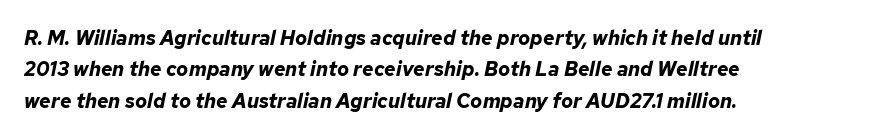
What's the leading like? Ordinary, nothing unusual. Weight check: bold — yes, fully. Visually the block forms a straight wall on the left and a jagged coastline on the right. Default kerning and tracking; the words read as compact shapes. Decoration check: the copy has no underline.
